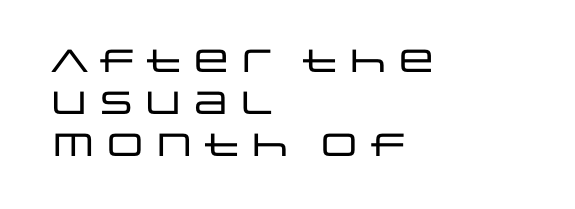
Beneath every word, the page is bare. Where is the straight margin? On the left. There is no visible air inserted between adjacent glyphs. Varying glyph widths throughout — classic text-font behaviour. Every character sits straight up, as roman type does. You can tell from the bare stems that sans-serif type was used.
